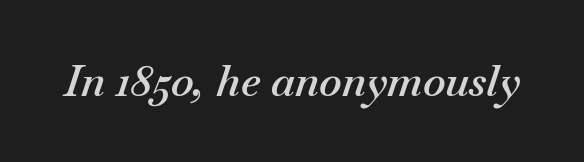
Tracking here is standard; glyphs follow each other at the usual distance. Tall strokes in this sample are angled rather than plumb. Spacing verdict: proportional, widths tailored to each character. Emphasis by weight is partial: semibold. The string is rendered with underlining switched off.
